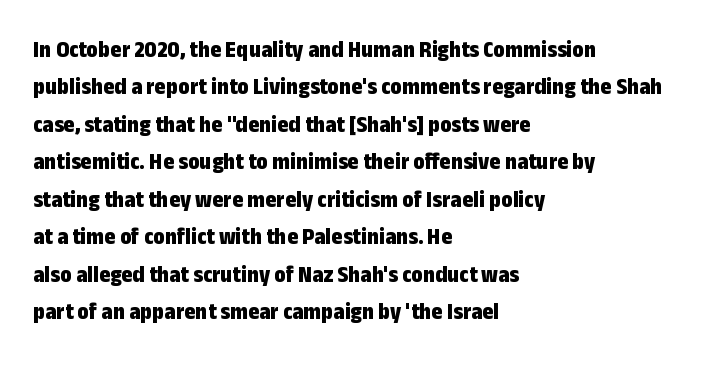
{"italic": "no", "bold": "yes", "underline": "no", "align": "left", "line_spacing": "normal", "line_spacing_ratio": 1.56, "letter_spacing": "normal", "letter_spacing_em": 0.0, "glyph_px": 24}
